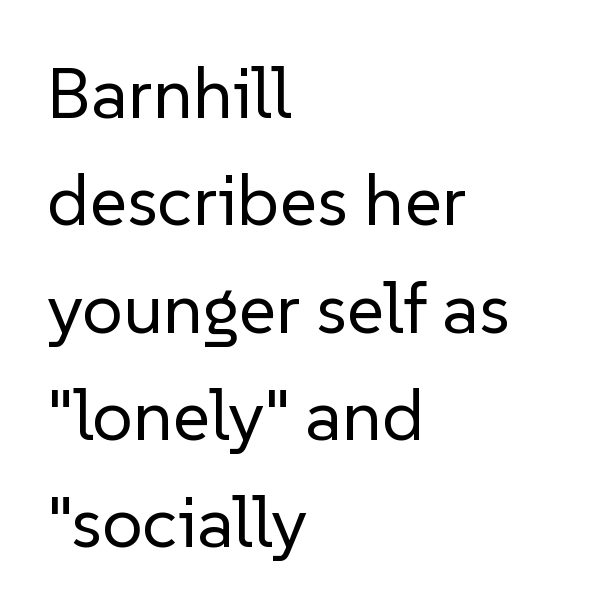
{"serif": "no", "italic": "no", "bold": "no", "weight": "regular", "width": "normal", "stroke_contrast": "low", "x_height": "medium", "monospaced": "no", "underline": "no", "align": "left", "line_spacing": "normal", "line_spacing_ratio": 1.49, "letter_spacing": "normal", "letter_spacing_em": 0.0, "glyph_px": 72}
